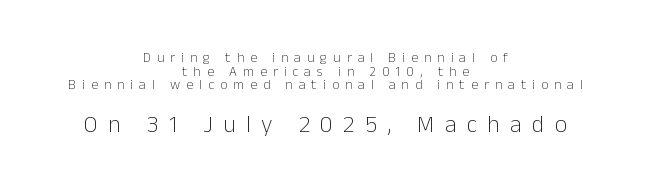
{"italic": "no", "bold": "no", "underline": "no", "align": "center", "line_spacing": "tight", "line_spacing_ratio": 0.97, "letter_spacing": "wide", "letter_spacing_em": 0.43, "larger_block": "second", "size_ratio": 1.71, "glyph_px": 24}
